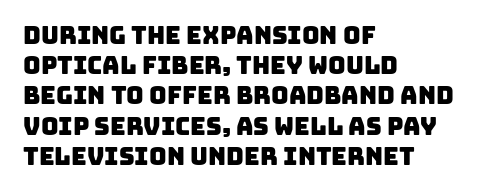
The image shows 24 px text type; set left-aligned, normal line spacing (1.26x), normal letter spacing, not underlined.
